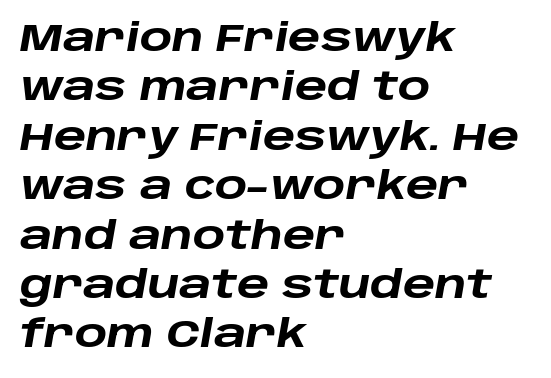
{"italic": "yes", "lean": "right", "slant_degrees": 10, "bold": "yes", "weight": "heavy", "width": "wide", "stroke_contrast": "low", "x_height": "large", "monospaced": "no", "underline": "no", "align": "left", "line_spacing": "normal", "line_spacing_ratio": 1.3, "letter_spacing": "normal", "letter_spacing_em": 0.0, "glyph_px": 38}
